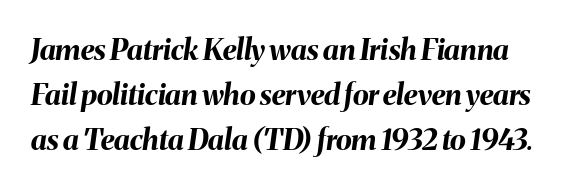
Q: Is the text bold? A: Yes.
Q: Is the text italic (slanted)? A: Yes, it leans right by about 8 degrees.
Q: Is the text underlined? A: No.
Q: Is the spacing between letters normal or unusually wide? A: Normal.
Q: Is the spacing between lines tight, normal or loose? A: Normal.
Q: Width (condensed, normal, or wide)? A: Normal.
Q: Stroke contrast? A: Medium.
Q: x-height? A: Medium.
Q: Monospaced? A: No.
